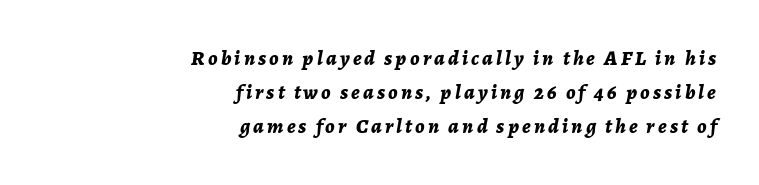
{"italic": "yes", "lean": "right", "slant_degrees": 7, "bold": "yes", "underline": "no", "align": "right", "line_spacing": "normal", "line_spacing_ratio": 1.62, "glyph_px": 21}
